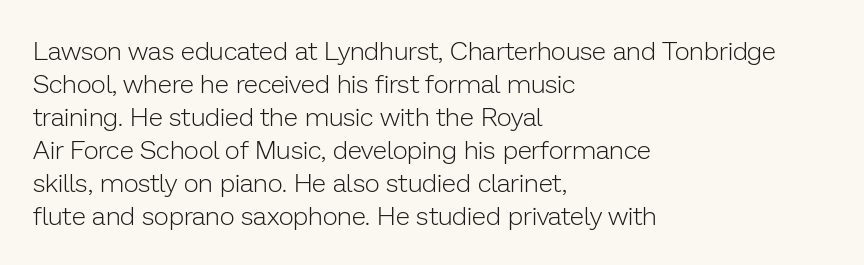
When letters stand straight like this, we call the style roman or upright. These lines sit exactly where default settings would place them. Students, note that the glyphs here touch the page at normal intervals. The passage shown is not bold in any degree. In CSS terms this would be text-align: left. Underlining? Definitely not there.
